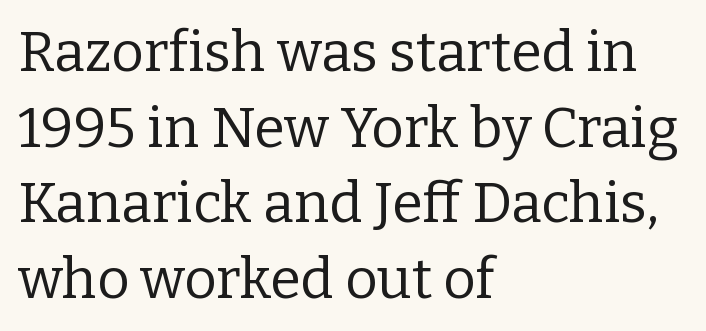
The image shows 56 px regular-weight serif type, upright; set left-aligned, normal line spacing (1.35x), normal letter spacing, not underlined; low stroke contrast and a medium x-height.
